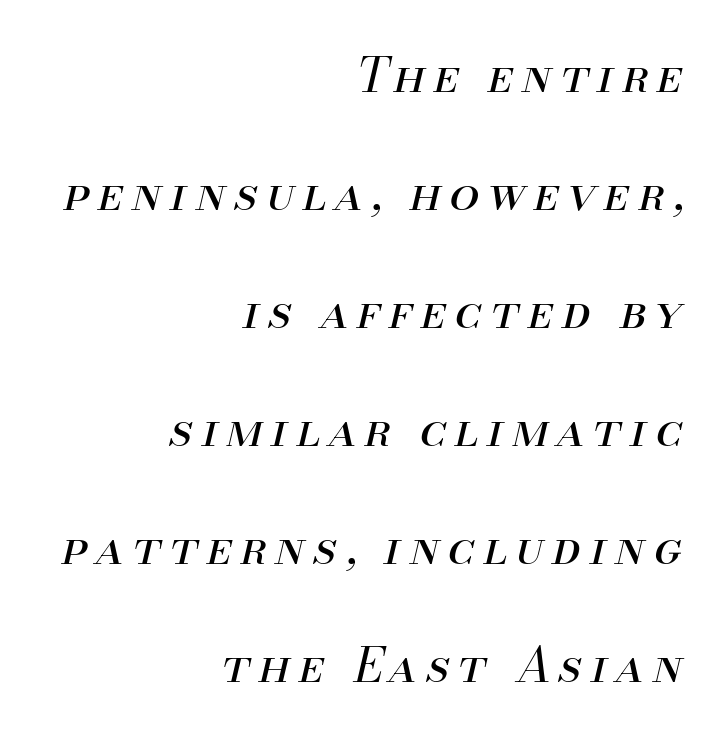
The image shows 48 px regular-weight type, italic (leaning right); set right-aligned, loose line spacing (2.46x), not underlined; medium stroke contrast and a small x-height.
